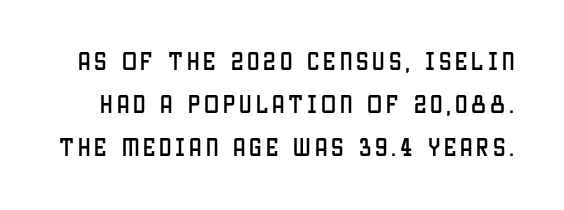
{"italic": "no", "underline": "no", "line_spacing": "loose", "line_spacing_ratio": 2.16, "glyph_px": 20}
